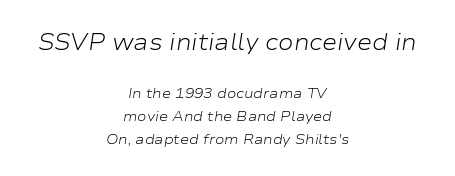
Nobody touched the tracking dial on this one. The font is comparable to plain body text, perhaps lighter. The block of text has a typical density, with ordinary space between rows. A student would notice the top passage is typeset larger than what follows.
